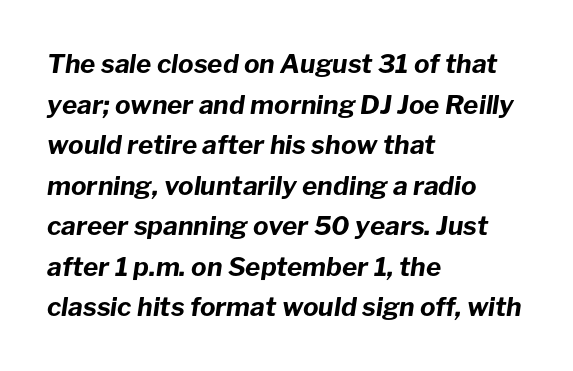
{"italic": "yes", "lean": "right", "slant_degrees": 8, "bold": "yes", "underline": "no", "align": "left", "line_spacing": "normal", "line_spacing_ratio": 1.56, "letter_spacing": "normal", "letter_spacing_em": 0.0, "glyph_px": 26}
